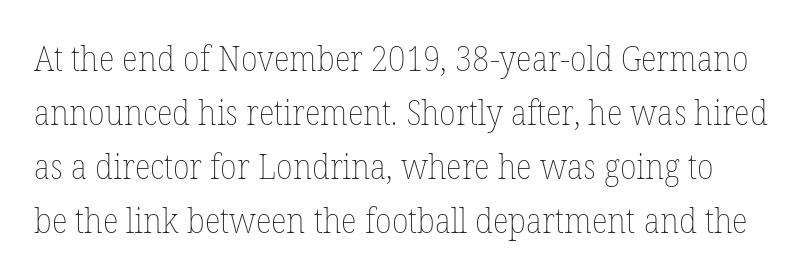
The image shows 34 px thin type, upright; set normal line spacing (1.59x), normal letter spacing, not underlined; low stroke contrast and a medium x-height.
